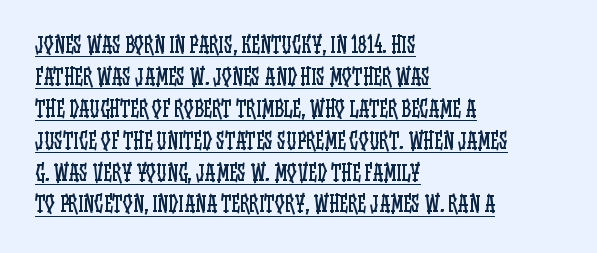
{"italic": "no", "bold": "no", "underline": "yes", "align": "left", "line_spacing": "normal", "line_spacing_ratio": 1.45, "letter_spacing": "normal", "letter_spacing_em": 0.0, "glyph_px": 22}
